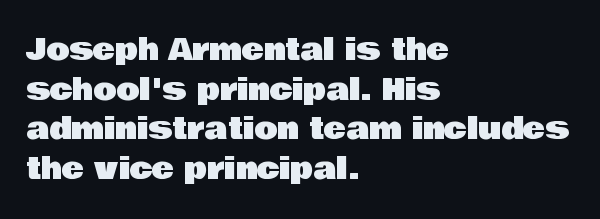
Q: Is the text italic (slanted)? A: No, it is upright.
Q: Is the typeface a serif or a sans-serif typeface? A: Sans-serif.
Q: Is the text underlined? A: No.
Q: How is the paragraph aligned? A: Left-aligned.
Q: Is the spacing between letters normal or unusually wide? A: Normal.
Q: Is the spacing between lines tight, normal or loose? A: Normal.
Q: Width (condensed, normal, or wide)? A: Normal.
Q: Stroke contrast? A: Low.
Q: x-height? A: Large.
Q: Monospaced? A: No.
